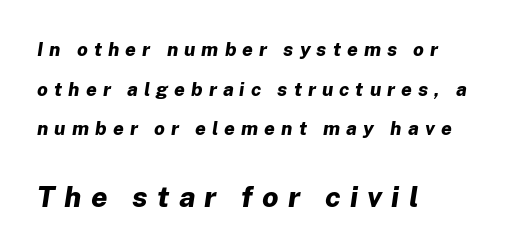
The later block is typeset at a bigger size than the earlier block. Successive baselines arrive slowly, with a big drop between each. As a designer I'd log this as weight 700, bold. Tall strokes in this sample are angled rather than plumb. Where is the straight margin? On the left. The face used here is proportionally spaced, like ordinary book or web type.
